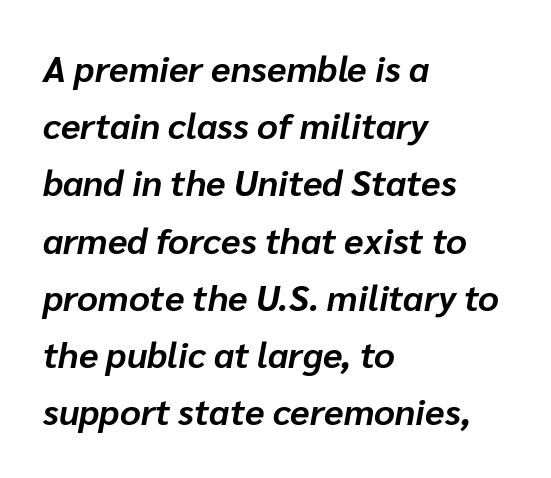
The gap between lines stays unmarked. The passage shown stacks its lines at a standard gap. The rag falls on the right side of this text block. Caption: standard tracking, unaltered. This sample has the flowing, uneven cadence of proportional lettering. The face used here has a pronounced slope to its letters.
